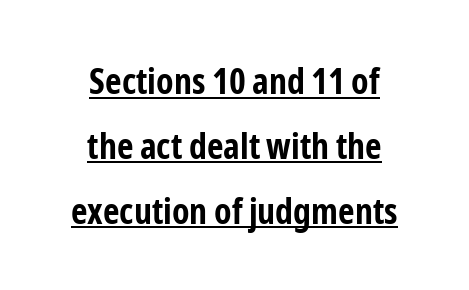
Every word sits above its own underline. Typeset on center — no edge is straight. Ascenders rise straight up at ninety degrees. Looks like regular typesetting: each glyph gets only the width it needs.
